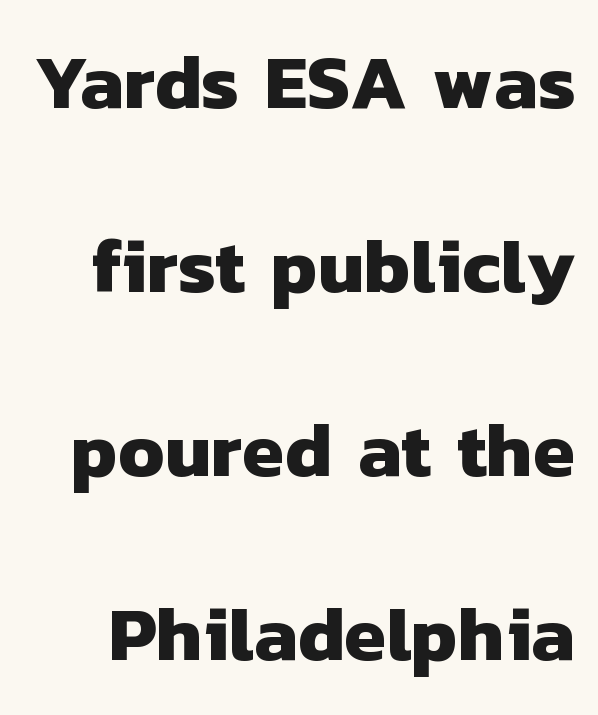
Font category for this specimen: sans-serif. Letter spacing: default. The passage shown is typed in a proportional face where columns would drift. Pretty heavy lettering here — definitely bold. No word sits above an underline. Horizontal bands of white between lines are thick stripes.
